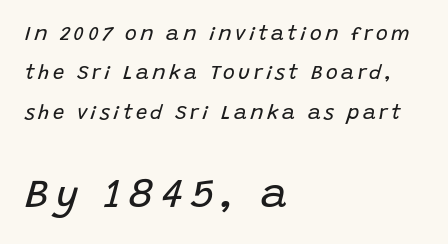
Q: Is the text bold? A: No.
Q: Is the text italic (slanted)? A: Yes, it leans right by about 15 degrees.
Q: Is the text underlined? A: No.
Q: How is the paragraph aligned? A: Left-aligned.
Q: Is the spacing between lines tight, normal or loose? A: Loose.
Q: Which block of text is set in a larger size, the first (top) or the second (bottom)? A: The second (bottom) one.
Q: Width (condensed, normal, or wide)? A: Normal.
Q: Stroke contrast? A: Low.
Q: x-height? A: Large.
Q: Monospaced? A: No.
